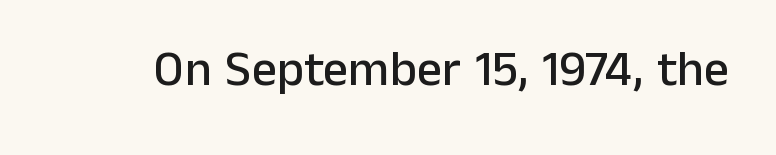
The rendering shows plain stroke endings on the letterforms — a sans-serif design. Clear beneath every line of the passage. Every character sits straight up, as roman type does. Here the designer chose a conventional face with non-uniform glyph widths. This rendering leaves character spacing at its baseline value.
